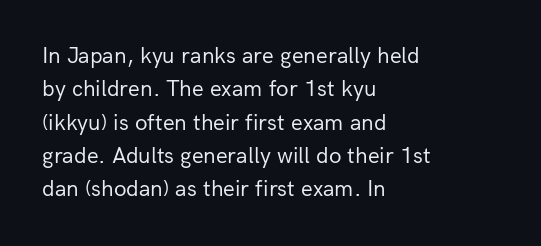
{"italic": "no", "bold": "no", "underline": "no", "align": "left", "line_spacing": "normal", "line_spacing_ratio": 1.45, "letter_spacing": "normal", "letter_spacing_em": 0.0, "glyph_px": 23}
